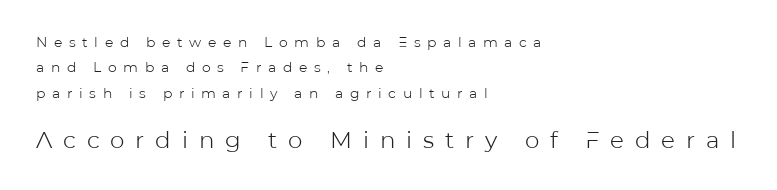
Ascenders rise straight up at ninety degrees. Which margin do the lines hug? The left one — the right edge is uneven. Size contrast runs from small at the top to large at the bottom. The line texture is sparse and dotted thanks to wide tracking.
